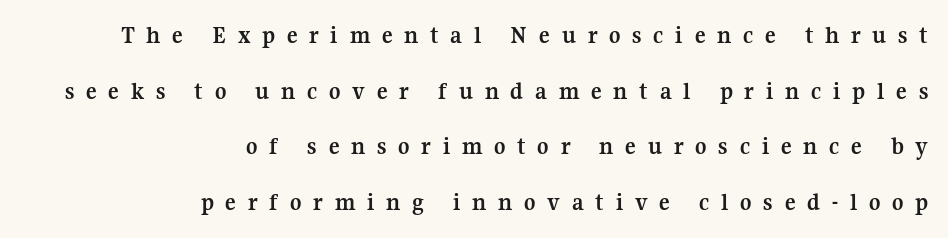
These lines are set flush right with a ragged left edge. This rendering widens character spacing well past its baseline value. This is heavy type, rendered in bold. You can tell it's not italic because the verticals are truly vertical. Loosely led — the rows are spread out.
